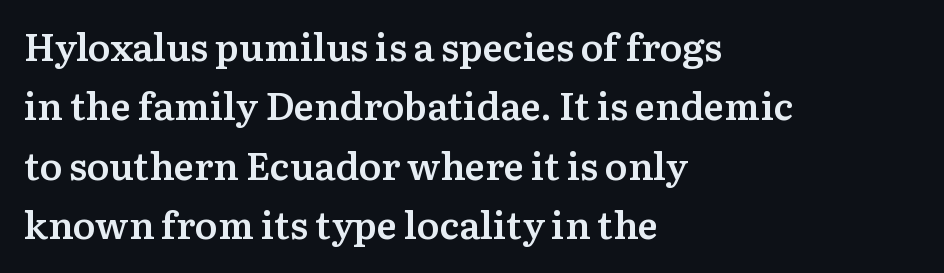
Q: Is the text bold? A: Semi-bold.
Q: Is the text italic (slanted)? A: No, it is upright.
Q: Is the typeface a serif or a sans-serif typeface? A: Serif.
Q: Is the text underlined? A: No.
Q: How is the paragraph aligned? A: Left-aligned.
Q: Is the spacing between letters normal or unusually wide? A: Normal.
Q: Is the spacing between lines tight, normal or loose? A: Normal.
Q: Width (condensed, normal, or wide)? A: Normal.
Q: Stroke contrast? A: Medium.
Q: x-height? A: Medium.
Q: Monospaced? A: No.
